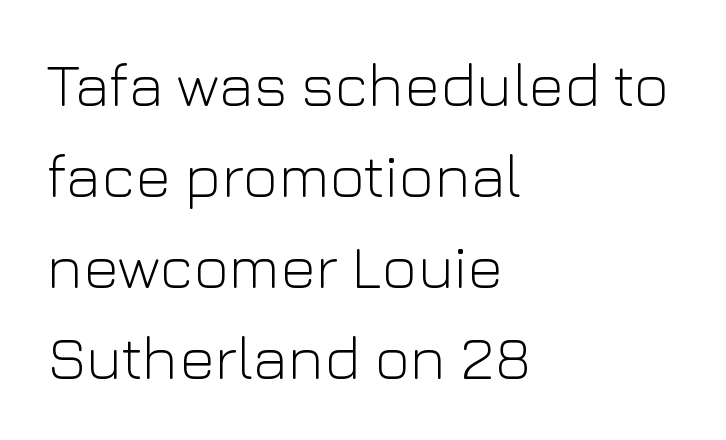
Look at the tracking — it's just the regular setting, nothing added. No letter is thick-stroked: the sample isn't bold. Characters remain perfectly vertical along every line. This block has exactly the height ordinary leading produces. Note the varied advance widths — an 'i' is clearly narrower than an 'm'.
